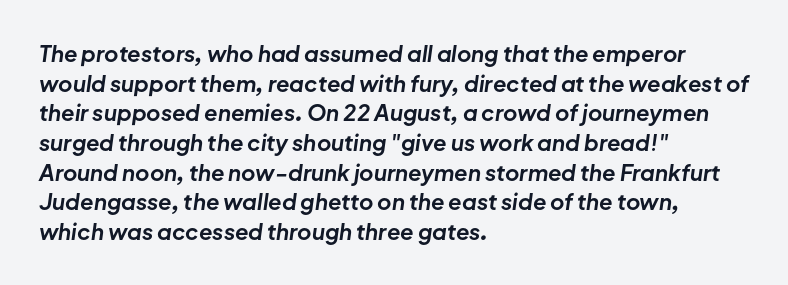
Q: Is the text bold? A: Yes.
Q: Is the text italic (slanted)? A: Yes, it leans right by about 8 degrees.
Q: Is the text underlined? A: No.
Q: How is the paragraph aligned? A: Left-aligned.
Q: Is the spacing between letters normal or unusually wide? A: Normal.
Q: Is the spacing between lines tight, normal or loose? A: Normal.
